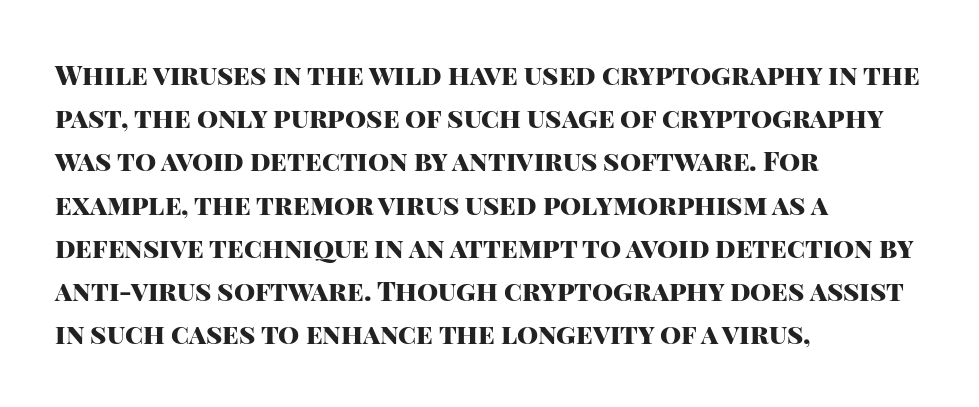
{"italic": "no", "bold": "yes", "underline": "no", "align": "left", "line_spacing": "normal", "line_spacing_ratio": 1.6, "letter_spacing": "normal", "letter_spacing_em": 0.0, "glyph_px": 27}
